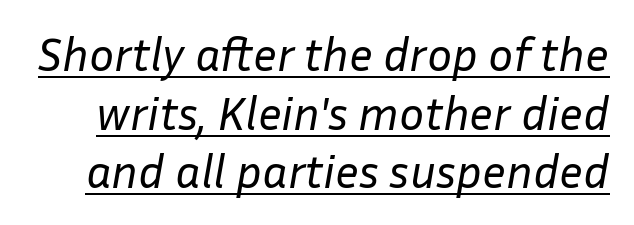
Q: Is the text bold? A: No.
Q: Is the text italic (slanted)? A: Yes, it leans right by about 10 degrees.
Q: Is the text underlined? A: Yes.
Q: Is the spacing between letters normal or unusually wide? A: Normal.
Q: Is the spacing between lines tight, normal or loose? A: Normal.
Q: Width (condensed, normal, or wide)? A: Normal.
Q: Stroke contrast? A: Low.
Q: x-height? A: Medium.
Q: Monospaced? A: No.
